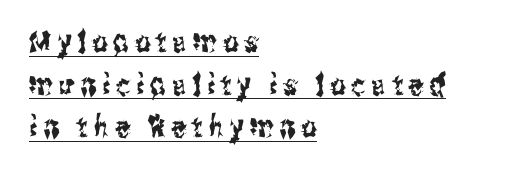
{"serif": "no", "italic": "no", "width": "condensed", "stroke_contrast": "medium", "x_height": "medium", "monospaced": "no", "underline": "yes", "align": "left", "line_spacing": "normal", "line_spacing_ratio": 1.42, "letter_spacing": "wide", "letter_spacing_em": 0.2, "glyph_px": 30}
